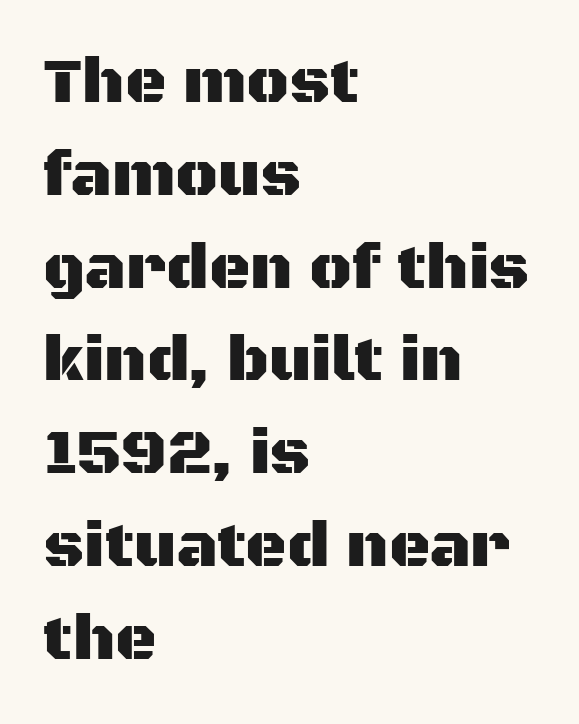
The image shows 64 px sans-serif type, upright; set left-aligned, normal line spacing (1.45x), normal letter spacing, not underlined; medium stroke contrast and a large x-height.
